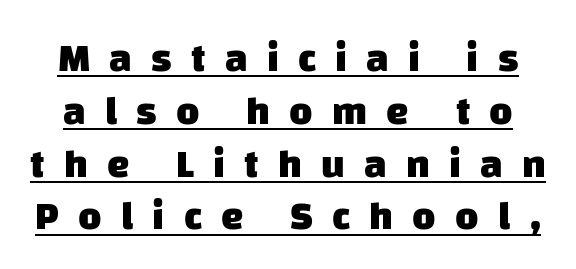
Q: Is the text bold? A: Yes.
Q: Is the typeface a serif or a sans-serif typeface? A: Sans-serif.
Q: Is the text underlined? A: Yes.
Q: Is the spacing between letters normal or unusually wide? A: Unusually wide.
Q: Is the spacing between lines tight, normal or loose? A: Normal.
Q: Width (condensed, normal, or wide)? A: Normal.
Q: Stroke contrast? A: Low.
Q: x-height? A: Large.
Q: Monospaced? A: No.
